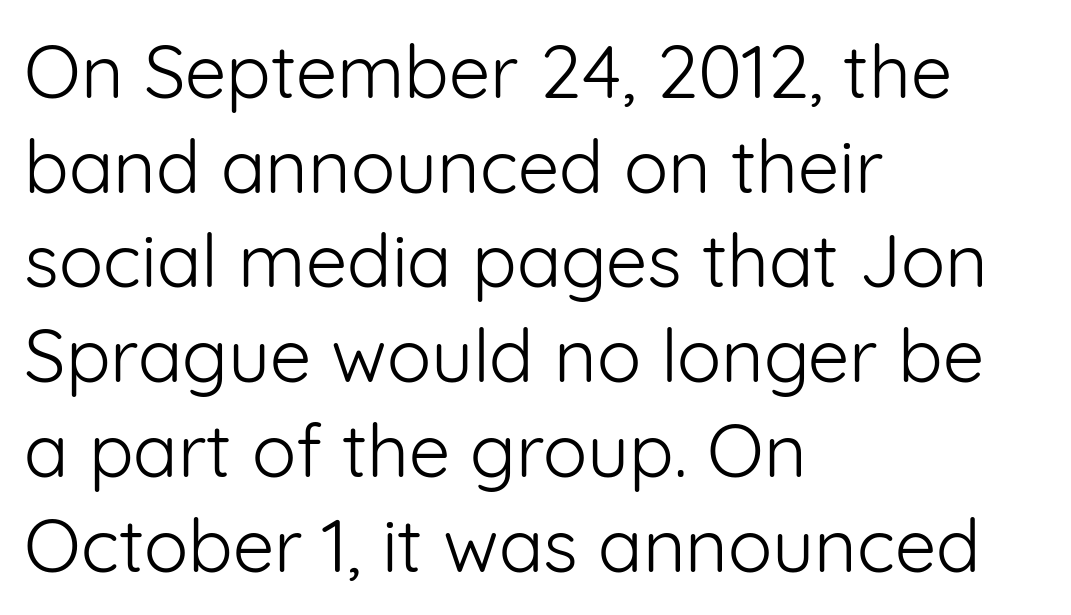
The image shows 74 px light sans-serif type, upright; set left-aligned, normal line spacing (1.28x), normal letter spacing, not underlined; low stroke contrast and a medium x-height.
